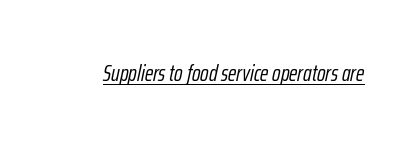
The image shows 23 px text type, italic (leaning right); set normal letter spacing, underlined.
